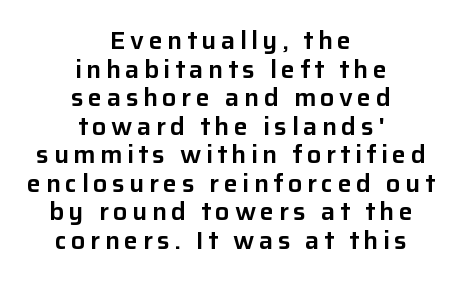
Q: Is the text italic (slanted)? A: No, it is upright.
Q: Is the text underlined? A: No.
Q: How is the paragraph aligned? A: Centered.
